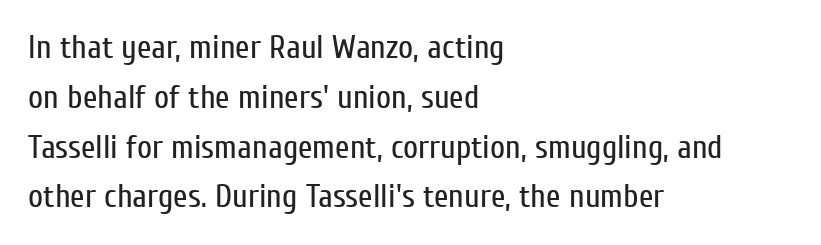
Q: Is the text bold? A: No.
Q: Is the text italic (slanted)? A: No, it is upright.
Q: Is the typeface a serif or a sans-serif typeface? A: Sans-serif.
Q: Is the text underlined? A: No.
Q: How is the paragraph aligned? A: Left-aligned.
Q: Is the spacing between letters normal or unusually wide? A: Normal.
Q: Is the spacing between lines tight, normal or loose? A: Normal.
Q: Width (condensed, normal, or wide)? A: Condensed.
Q: Stroke contrast? A: Low.
Q: x-height? A: Medium.
Q: Monospaced? A: No.
